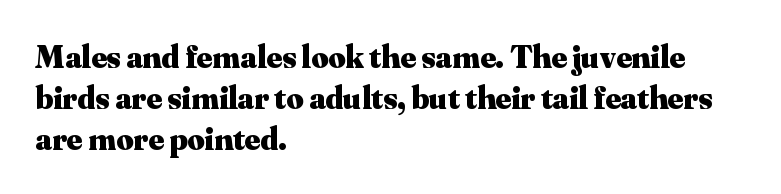
Q: Is the text bold? A: Yes.
Q: Is the text italic (slanted)? A: No, it is upright.
Q: Is the typeface a serif or a sans-serif typeface? A: Serif.
Q: Is the text underlined? A: No.
Q: How is the paragraph aligned? A: Left-aligned.
Q: Is the spacing between letters normal or unusually wide? A: Normal.
Q: Width (condensed, normal, or wide)? A: Normal.
Q: Stroke contrast? A: Medium.
Q: x-height? A: Small.
Q: Monospaced? A: No.
